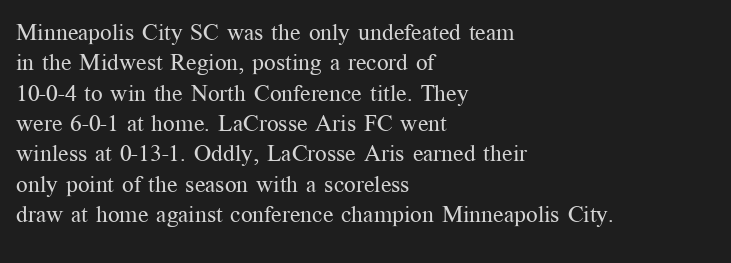
The space directly below the letters is spotless. Caption: standard tracking, unaltered. Vertically, the passage feels balanced, rows spaced as you'd expect. Does the lettering tilt? It doesn't — this is upright.
